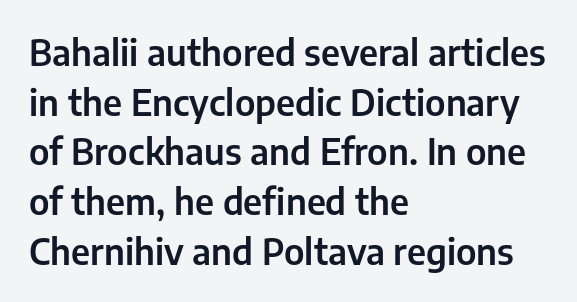
Q: Is the text italic (slanted)? A: No, it is upright.
Q: Is the typeface a serif or a sans-serif typeface? A: Sans-serif.
Q: Is the text underlined? A: No.
Q: How is the paragraph aligned? A: Left-aligned.
Q: Is the spacing between letters normal or unusually wide? A: Normal.
Q: Is the spacing between lines tight, normal or loose? A: Normal.
Q: Width (condensed, normal, or wide)? A: Normal.
Q: Stroke contrast? A: Low.
Q: x-height? A: Medium.
Q: Monospaced? A: No.
